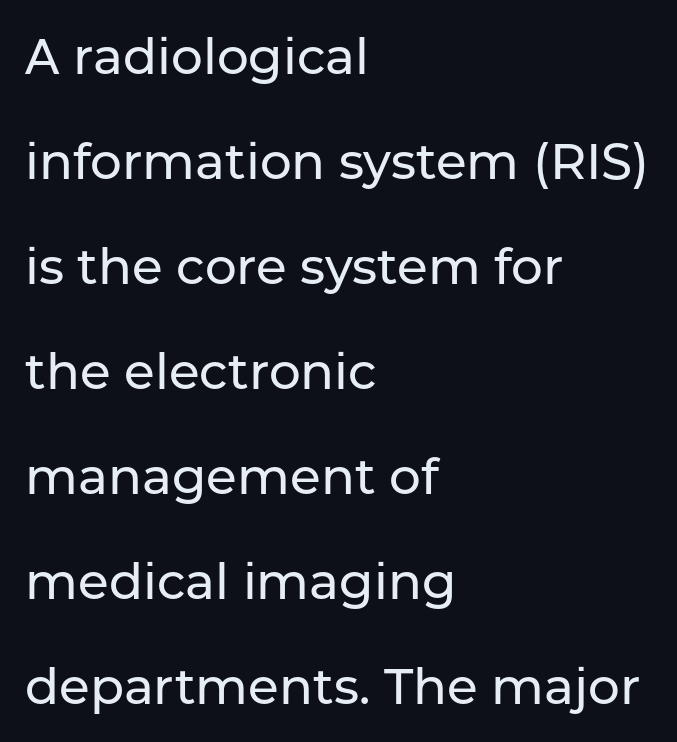
Tracking here is standard; glyphs follow each other at the usual distance. Nope, not italic — everything's standing straight. The passage shown is not underscored anywhere. Regarding leading, the lines here are spaced well apart. A typesetter would call this proportional, since set widths differ per character. No feet cap the strokes, marking this as sans-serif type.
